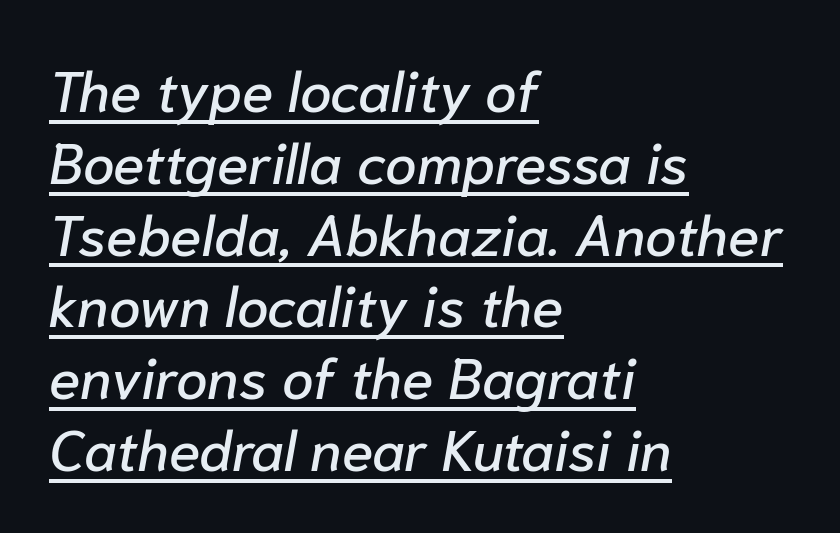
{"italic": "yes", "lean": "right", "slant_degrees": 10, "width": "normal", "stroke_contrast": "low", "x_height": "medium", "monospaced": "no", "underline": "yes", "align": "left", "line_spacing": "normal", "line_spacing_ratio": 1.26, "letter_spacing": "normal", "letter_spacing_em": 0.0, "glyph_px": 57}
